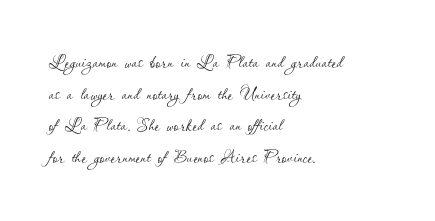
{"bold": "no", "underline": "no", "align": "left", "line_spacing": "normal", "line_spacing_ratio": 1.38, "letter_spacing": "normal", "letter_spacing_em": 0.0, "glyph_px": 23}
